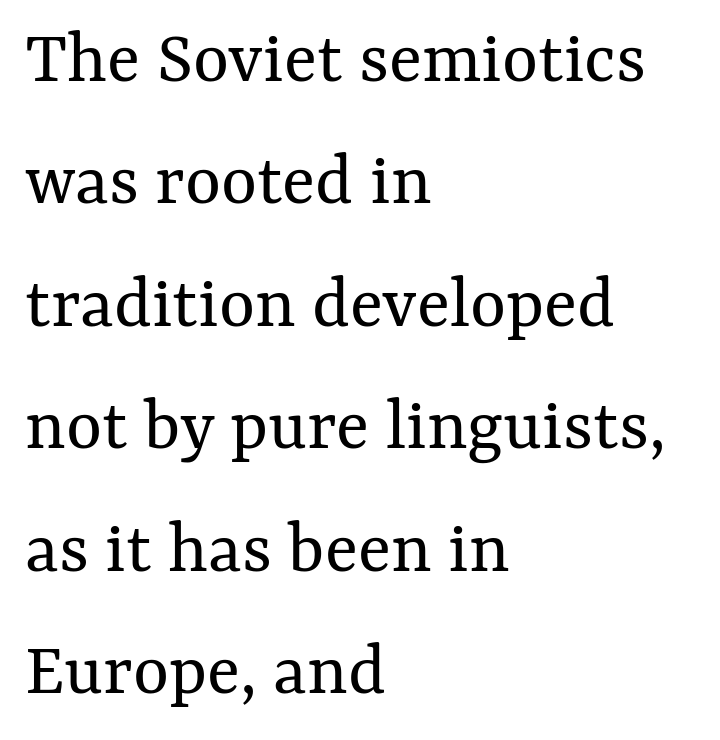
Q: Is the text bold? A: No.
Q: Is the text italic (slanted)? A: No, it is upright.
Q: Is the text underlined? A: No.
Q: How is the paragraph aligned? A: Left-aligned.
Q: Is the spacing between letters normal or unusually wide? A: Normal.
Q: Is the spacing between lines tight, normal or loose? A: Normal.
Q: Width (condensed, normal, or wide)? A: Normal.
Q: Stroke contrast? A: Medium.
Q: x-height? A: Medium.
Q: Monospaced? A: No.
